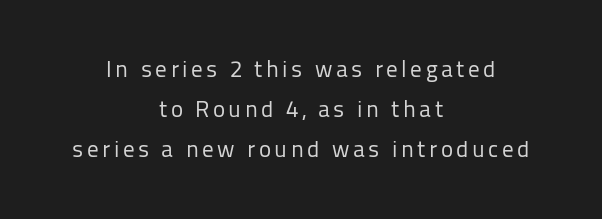
{"italic": "no", "bold": "no", "underline": "no", "align": "center", "line_spacing_ratio": 1.74, "glyph_px": 23}
